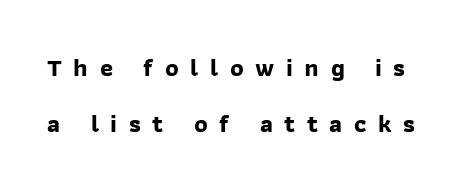
Q: Is the text bold? A: Yes.
Q: Is the text underlined? A: No.
Q: Is the spacing between letters normal or unusually wide? A: Unusually wide.
Q: Is the spacing between lines tight, normal or loose? A: Loose.
